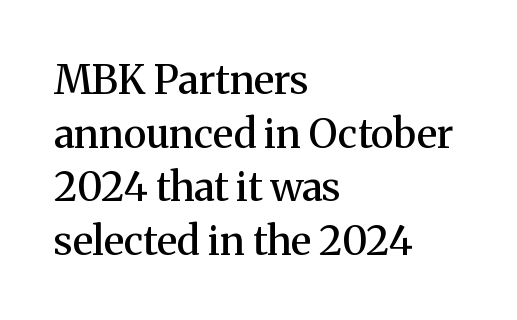
The image shows 40 px semibold serif type, upright; set left-aligned, normal line spacing (1.34x), normal letter spacing, not underlined; medium stroke contrast and a medium x-height.
